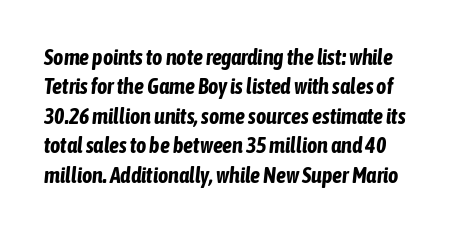
The image shows 22 px bold type, italic (leaning right); set normal line spacing (1.34x), normal letter spacing, not underlined.
